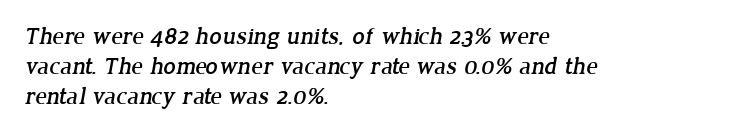
{"underline": "no", "align": "left", "line_spacing": "normal", "line_spacing_ratio": 1.25, "letter_spacing": "normal", "letter_spacing_em": 0.0, "glyph_px": 24}
